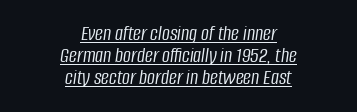
The typesetting does not lean heavy: it is not bold. The rendering uses a small line-height, squeezing the rows. Compared with typical body copy, the letter spacing here is the same. Layout note: lines centered. This is oblique type, the kind used for emphasis or titles.
